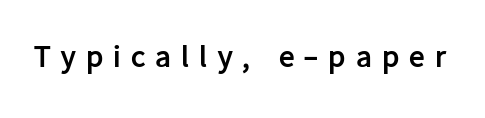
Q: Is the text bold? A: Yes.
Q: Is the text italic (slanted)? A: No, it is upright.
Q: Is the typeface a serif or a sans-serif typeface? A: Sans-serif.
Q: Is the text underlined? A: No.
Q: Is the spacing between letters normal or unusually wide? A: Unusually wide.
Q: Width (condensed, normal, or wide)? A: Normal.
Q: Stroke contrast? A: Low.
Q: x-height? A: Medium.
Q: Monospaced? A: No.
